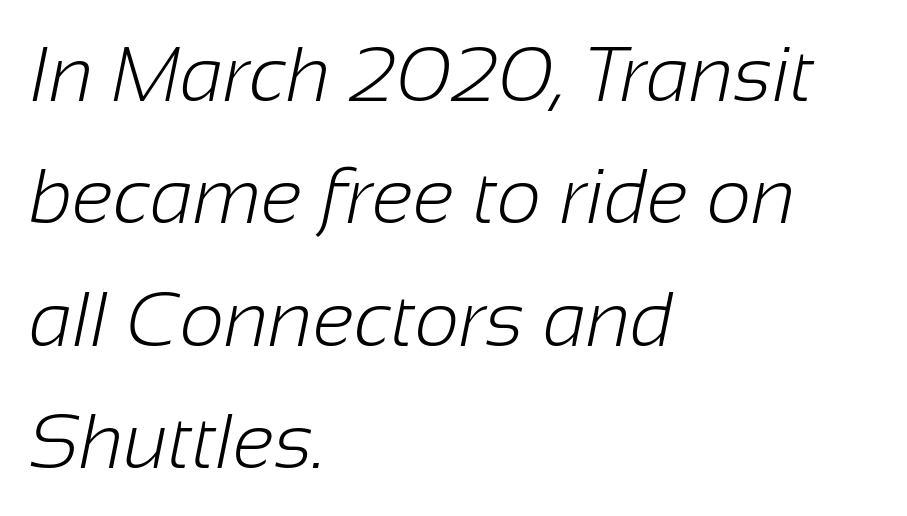
Looks like regular typesetting: each glyph gets only the width it needs. Lines of text with bare space underneath. These lines keep a tight, regular rhythm from letter to letter. Type style note: lacks serifs.
